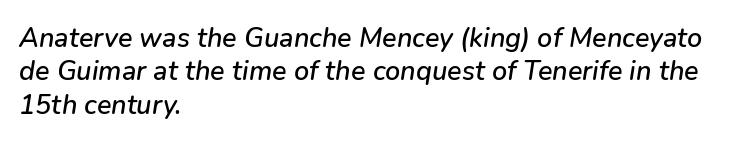
Compared with ordinary roman type, these characters are visibly tilted. If you drew a ruler down the left edge, every line would touch it. No extra tracking has been applied to these lines. Only glyphs here, with clear space below each row.
